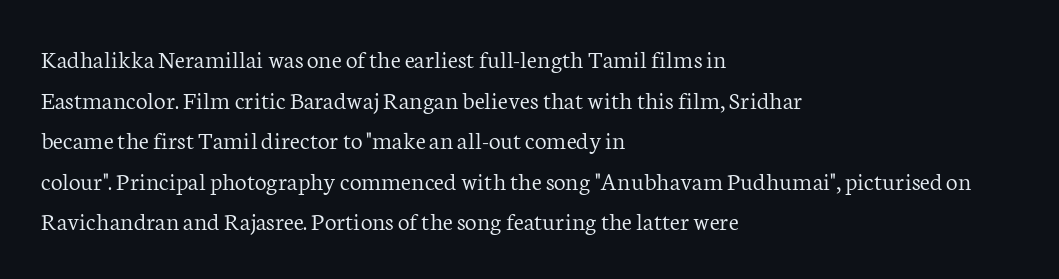
{"italic": "no", "bold": "no", "underline": "no", "align": "left", "line_spacing": "normal", "line_spacing_ratio": 1.56, "letter_spacing": "normal", "letter_spacing_em": 0.0, "glyph_px": 26}
